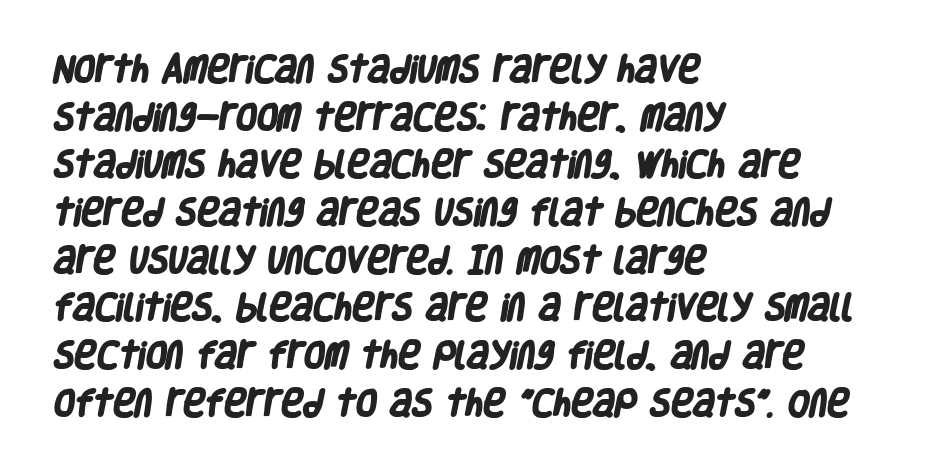
Varying glyph widths throughout — classic text-font behaviour. Glance below the letters and you will spot only blank space. Evenly set lines give the paragraph a standard silhouette. Plenty of ink on the page — the face is bold.
